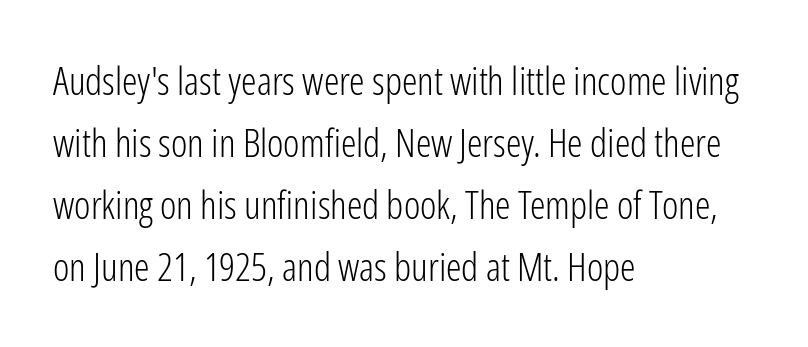
The image shows 39 px light, condensed sans-serif type, upright; set left-aligned, normal line spacing (1.59x), normal letter spacing, not underlined; low stroke contrast and a medium x-height.
